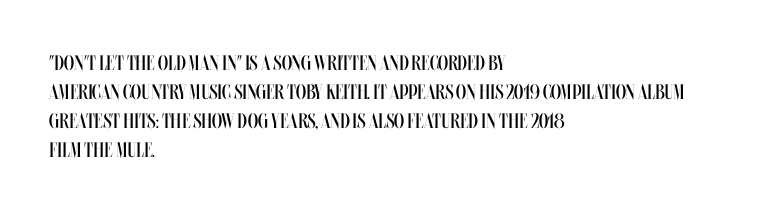
{"italic": "no", "bold": "no", "underline": "no", "align": "left", "line_spacing": "normal", "line_spacing_ratio": 1.38, "letter_spacing": "normal", "letter_spacing_em": 0.0, "glyph_px": 21}
